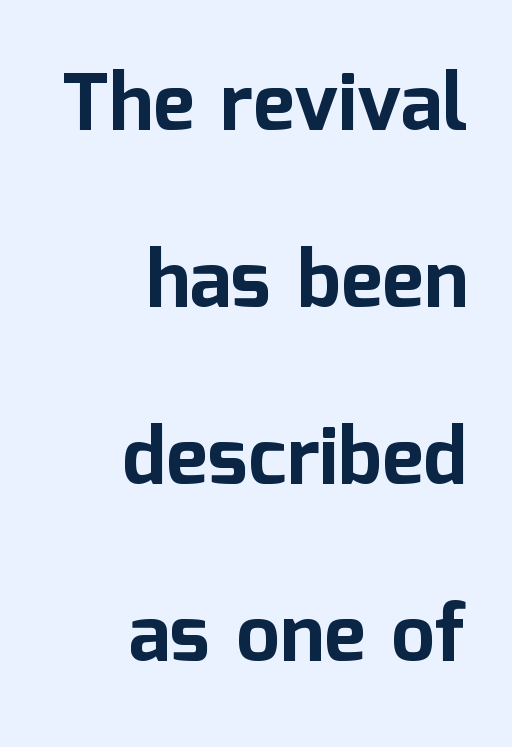
The image shows 79 px bold sans-serif type, upright; set right-aligned, loose line spacing (2.24x), normal letter spacing, not underlined; low stroke contrast and a medium x-height.
